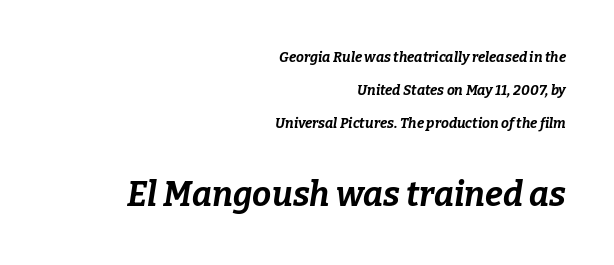
{"italic": "yes", "lean": "right", "slant_degrees": 9, "bold": "yes", "weight": "bold", "width": "normal", "stroke_contrast": "low", "x_height": "medium", "monospaced": "no", "underline": "no", "align": "right", "line_spacing": "loose", "line_spacing_ratio": 2.36, "letter_spacing": "normal", "letter_spacing_em": 0.0, "larger_block": "second", "size_ratio": 2.43, "glyph_px": 34}
